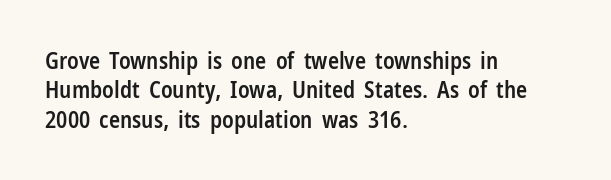
{"italic": "no", "bold": "semi", "underline": "no", "align": "left", "line_spacing": "normal", "line_spacing_ratio": 1.28, "letter_spacing": "normal", "letter_spacing_em": 0.0, "glyph_px": 23}
